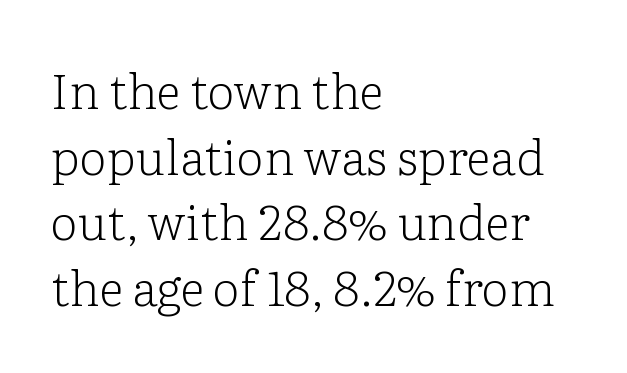
{"serif": "yes", "italic": "no", "bold": "no", "weight": "light", "width": "normal", "stroke_contrast": "low", "x_height": "medium", "monospaced": "no", "underline": "no", "align": "left", "line_spacing": "normal", "line_spacing_ratio": 1.34, "letter_spacing": "normal", "letter_spacing_em": 0.0, "glyph_px": 49}
